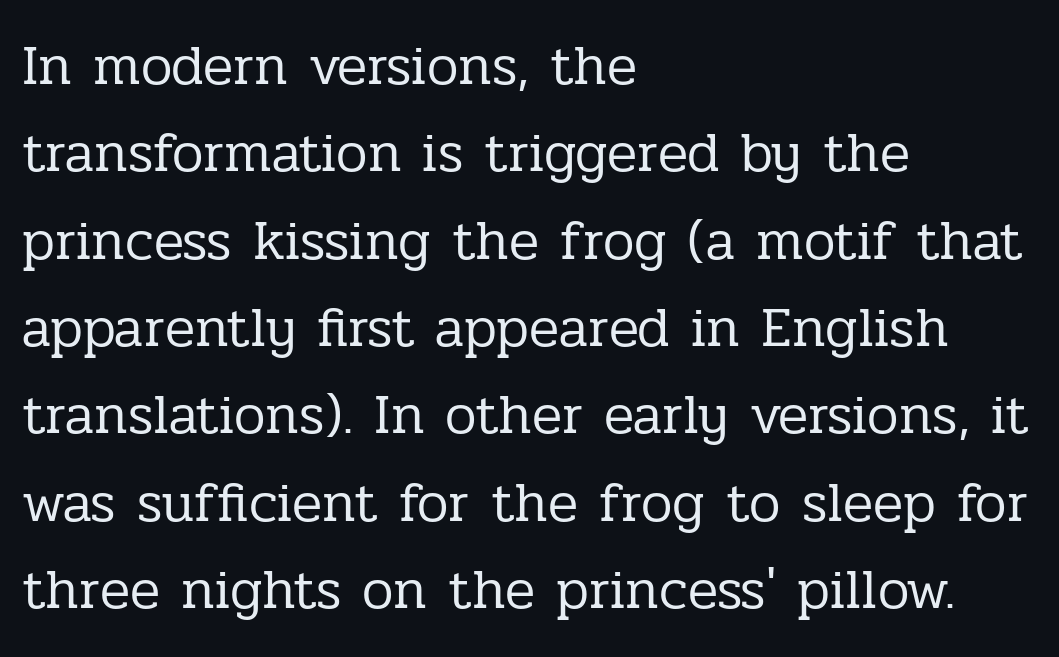
Just letters on the line, the space beneath them empty. Short and long lines alike share a common starting point at left. Look at the tracking — it's just the regular setting, nothing added. Character widths vary here, with narrow letters taking less room than wide ones. Look at the bottom of the vertical strokes: they flare into serifs here. Characters remain perfectly vertical along every line.
